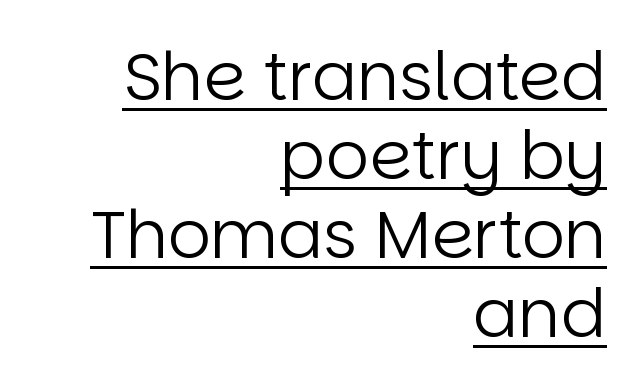
The characters are drawn with everyday or finer stroke widths. Every row of glyphs terminates at an identical x-position on the right. Unlike a traditional serif, this face leaves its strokes unadorned. Each word holds together tightly as a unit, with standard inter-letter gaps.
